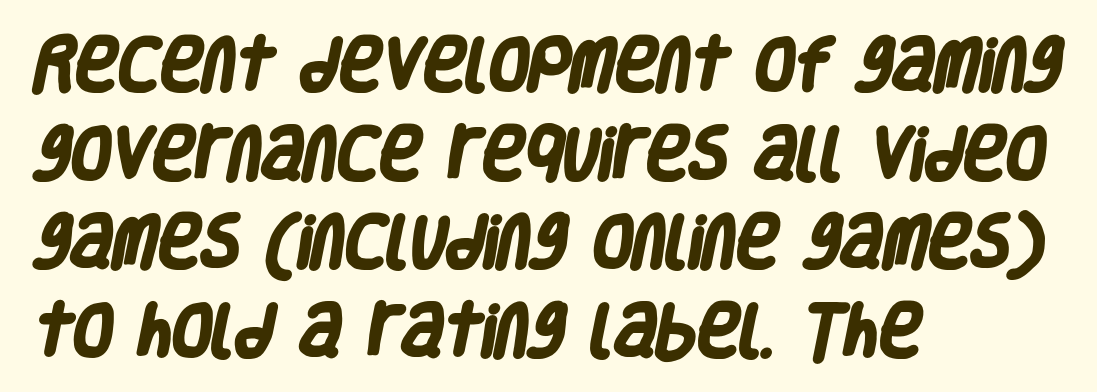
{"serif": "no", "bold": "yes", "weight": "heavy", "width": "condensed", "stroke_contrast": "low", "x_height": "large", "monospaced": "no", "underline": "no", "align": "left", "line_spacing": "normal", "line_spacing_ratio": 1.53, "letter_spacing": "normal", "letter_spacing_em": 0.0, "glyph_px": 58}
